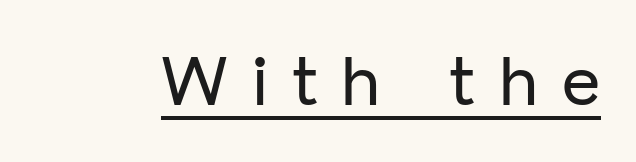
{"serif": "no", "italic": "no", "width": "normal", "stroke_contrast": "low", "x_height": "medium", "monospaced": "no", "underline": "yes", "letter_spacing": "wide", "letter_spacing_em": 0.34, "glyph_px": 74}
